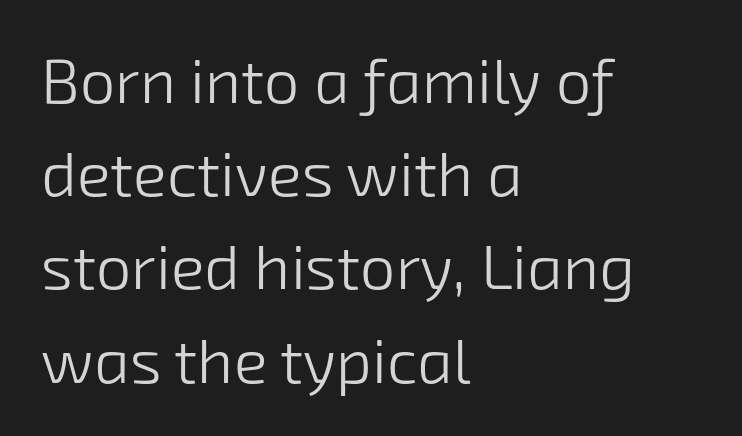
The paragraph has a hard left edge and a soft right edge. Check where the strokes stop: nothing finishes them off — pure sans. Bold? No — there's no thickening of the strokes. This rendering leaves character spacing at its baseline value.
